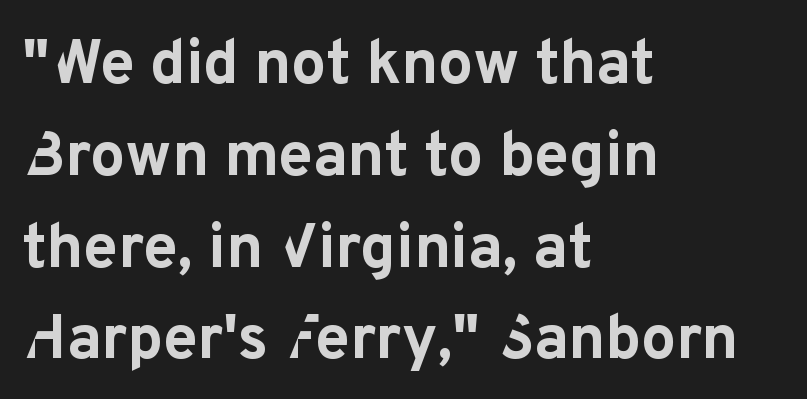
The image shows 62 px bold sans-serif type, upright; set left-aligned, normal line spacing (1.48x), normal letter spacing, not underlined; low stroke contrast and a medium x-height.
